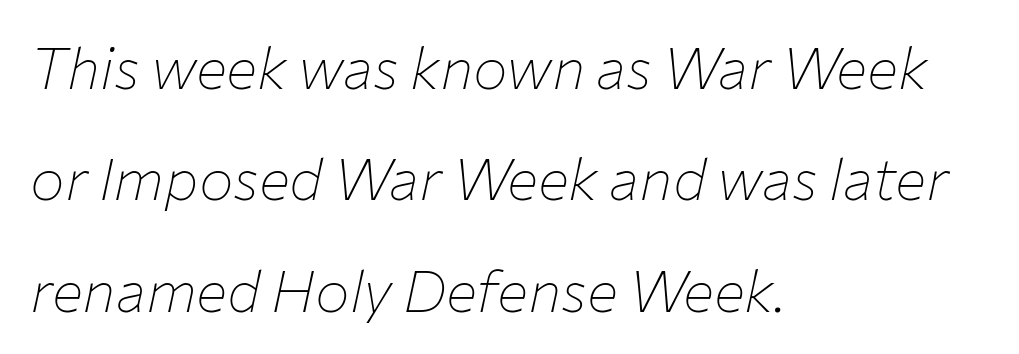
Q: Is the text bold? A: No.
Q: Is the text italic (slanted)? A: Yes, it leans right by about 12 degrees.
Q: Is the text underlined? A: No.
Q: How is the paragraph aligned? A: Left-aligned.
Q: Is the spacing between letters normal or unusually wide? A: Normal.
Q: Is the spacing between lines tight, normal or loose? A: Loose.
Q: Width (condensed, normal, or wide)? A: Normal.
Q: Stroke contrast? A: Low.
Q: x-height? A: Medium.
Q: Monospaced? A: No.
